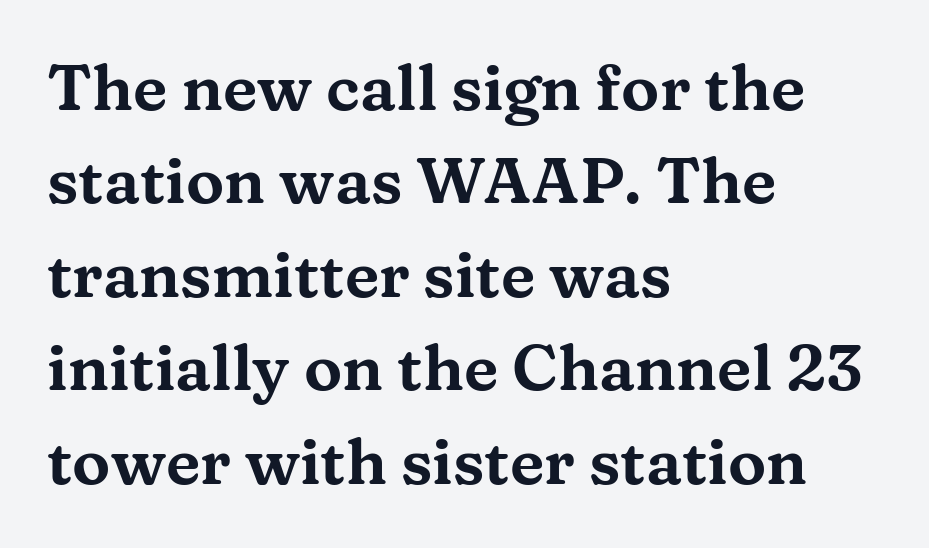
The image shows 64 px wide serif type, upright; set left-aligned, normal line spacing (1.46x), normal letter spacing, not underlined; medium stroke contrast and a medium x-height.
